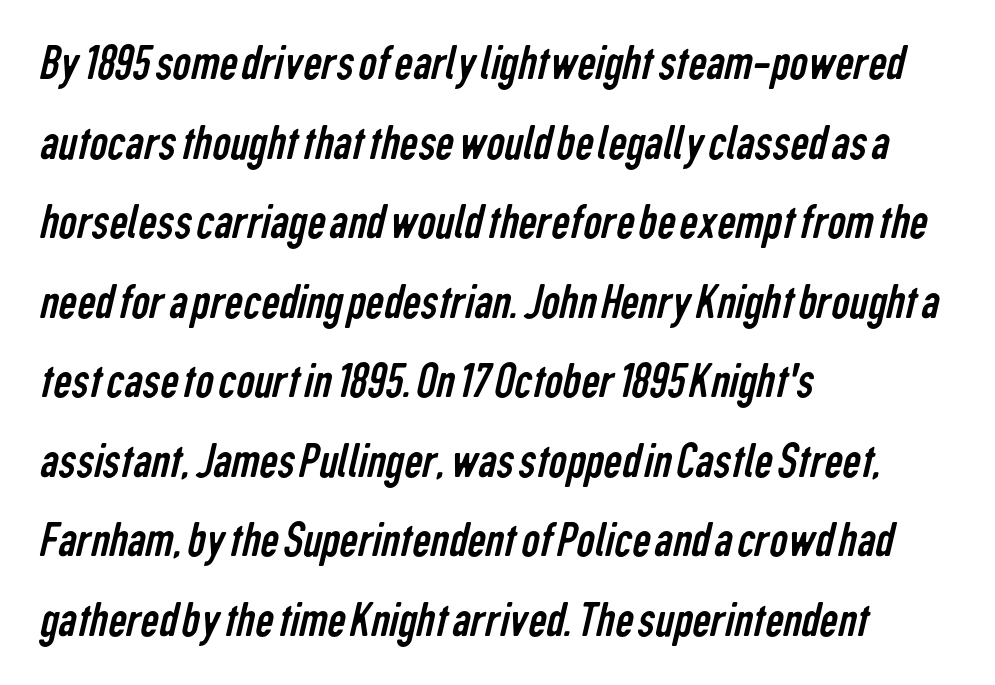
The image shows 51 px regular-weight, condensed sans-serif type; set left-aligned, normal line spacing (1.56x), normal letter spacing, not underlined; low stroke contrast and a medium x-height.
